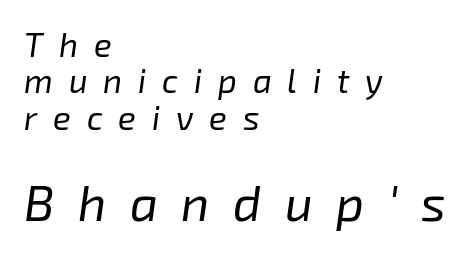
The block of text is dense from top to bottom, with scant space between rows. Character widths vary here, with narrow letters taking less room than wide ones. Note: smaller setting up top, larger setting below. Is this a heavy cut? Hardly; it is regular or lighter.
